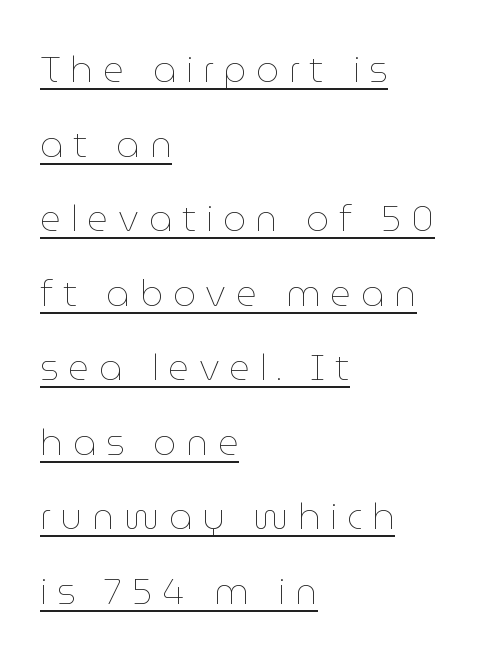
The image shows 36 px thin type, upright; set left-aligned, loose line spacing (2.07x), unusually wide letter spacing (+0.27 em), underlined; low stroke contrast and a medium x-height.
